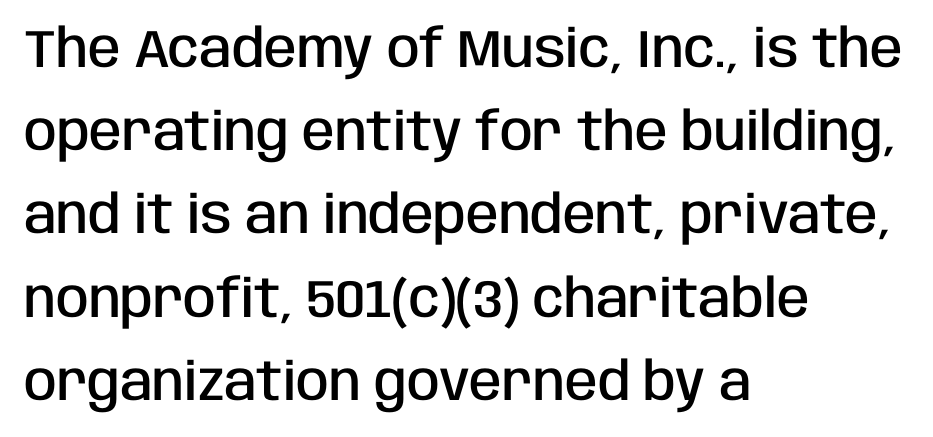
Tracking here is standard; glyphs follow each other at the usual distance. This is moderately heavy type, rendered in semibold. Teacher's note: observe the even left margin — that is flush-left alignment. Vertical strokes here are truly vertical. Only glyphs here, with clear space below each row.
